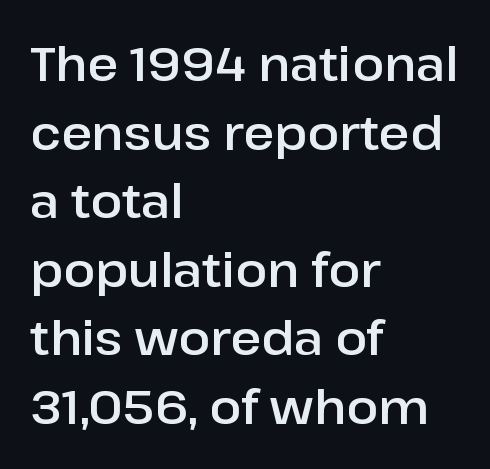
The image shows 47 px sans-serif type, upright; set left-aligned, normal line spacing (1.46x), normal letter spacing, not underlined; low stroke contrast and a medium x-height.
